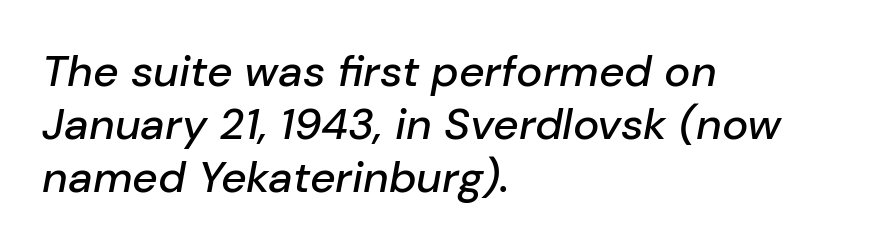
Q: Is the text italic (slanted)? A: Yes, it leans right by about 10 degrees.
Q: Is the text underlined? A: No.
Q: How is the paragraph aligned? A: Left-aligned.
Q: Is the spacing between letters normal or unusually wide? A: Normal.
Q: Width (condensed, normal, or wide)? A: Normal.
Q: Stroke contrast? A: Low.
Q: x-height? A: Medium.
Q: Monospaced? A: No.
